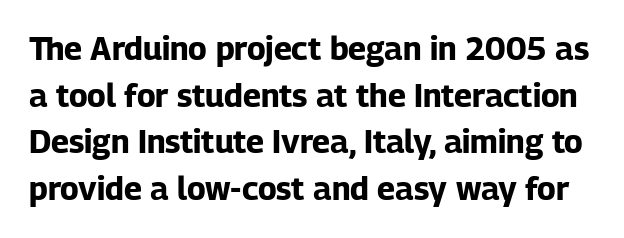
{"serif": "no", "italic": "no", "bold": "yes", "weight": "bold", "width": "normal", "stroke_contrast": "low", "x_height": "medium", "monospaced": "no", "underline": "no", "line_spacing": "normal", "line_spacing_ratio": 1.46, "letter_spacing": "normal", "letter_spacing_em": 0.0, "glyph_px": 32}
